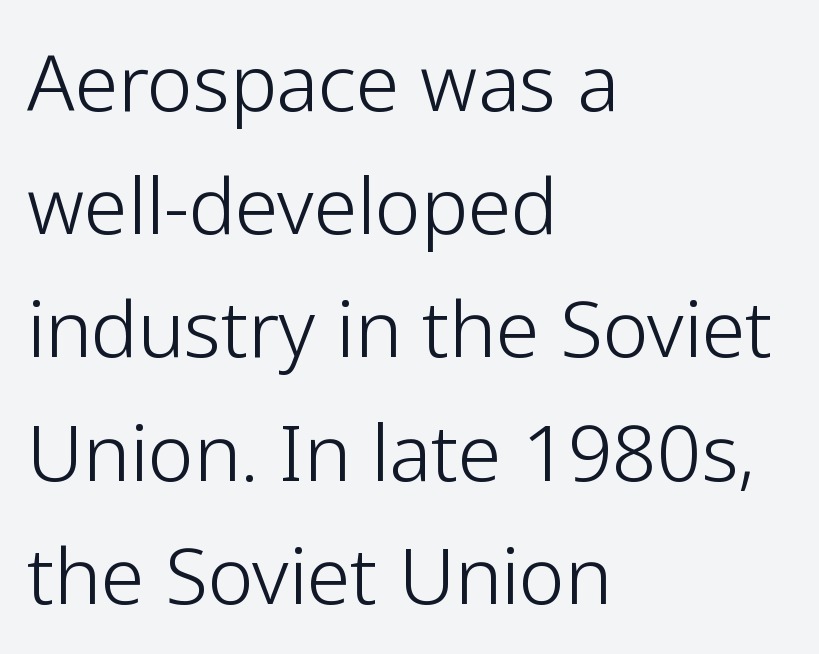
{"serif": "no", "italic": "no", "bold": "no", "weight": "light", "width": "normal", "stroke_contrast": "low", "x_height": "medium", "monospaced": "no", "underline": "no", "align": "left", "line_spacing": "normal", "line_spacing_ratio": 1.58, "letter_spacing": "normal", "letter_spacing_em": 0.0, "glyph_px": 78}
